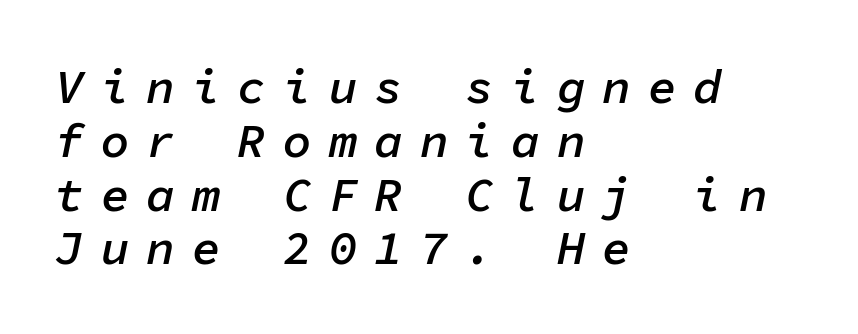
You could count columns in this text — the font is strictly monospaced. Beneath every word, the page is bare. This is moderately heavy type, rendered in semibold. Letter spacing: wide. Typeset ragged right — the left edge is the straight one.
